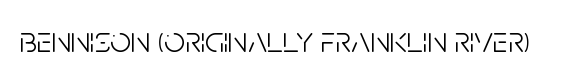
{"serif": "no", "italic": "no", "bold": "no", "weight": "light", "width": "condensed", "stroke_contrast": "low", "x_height": "large", "monospaced": "no", "underline": "no", "letter_spacing": "normal", "letter_spacing_em": 0.0, "glyph_px": 37}
